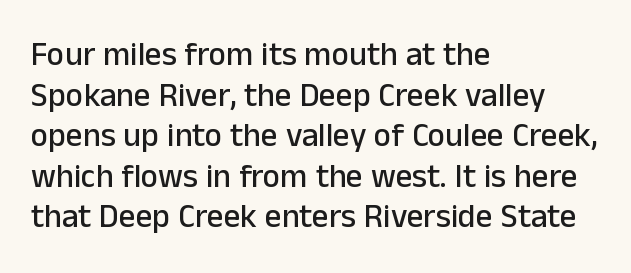
The image shows 33 px sans-serif type, upright; set left-aligned, line spacing 1.23x, normal letter spacing, not underlined; low stroke contrast and a medium x-height.
